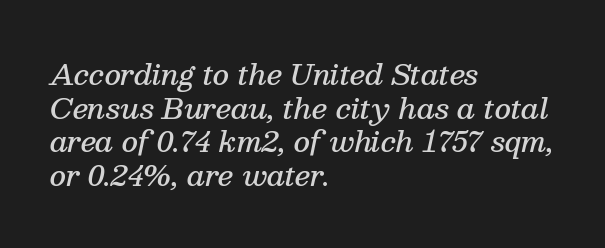
Q: Is the text bold? A: Semi-bold.
Q: Is the text italic (slanted)? A: Yes, it leans right by about 13 degrees.
Q: Is the typeface a serif or a sans-serif typeface? A: Serif.
Q: Is the text underlined? A: No.
Q: How is the paragraph aligned? A: Left-aligned.
Q: Is the spacing between letters normal or unusually wide? A: Normal.
Q: Width (condensed, normal, or wide)? A: Normal.
Q: Stroke contrast? A: Medium.
Q: x-height? A: Medium.
Q: Monospaced? A: No.
